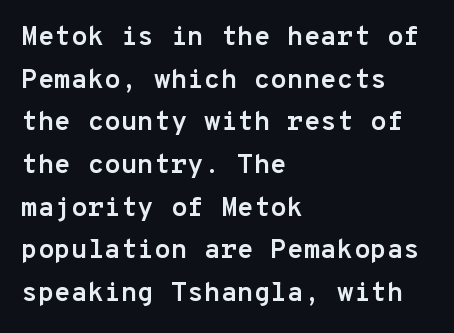
Typesetter's note: full bold, strokes at maximum text heaviness. Compared with typical paragraphs, the rows here are spaced about the same. Layout note: lines flush left. The passage shown is not underscored anywhere.
